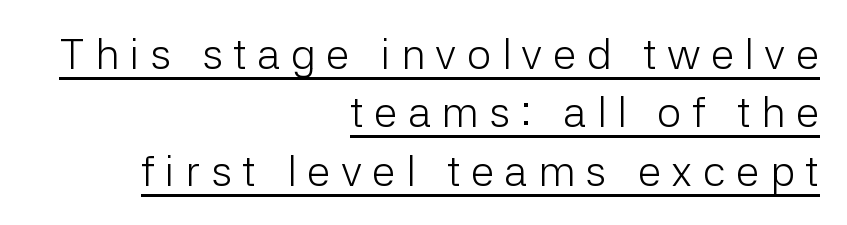
Q: Is the text bold? A: No.
Q: Is the text italic (slanted)? A: No, it is upright.
Q: Is the typeface a serif or a sans-serif typeface? A: Sans-serif.
Q: Is the text underlined? A: Yes.
Q: How is the paragraph aligned? A: Right-aligned.
Q: Is the spacing between letters normal or unusually wide? A: Unusually wide.
Q: Is the spacing between lines tight, normal or loose? A: Normal.
Q: Width (condensed, normal, or wide)? A: Normal.
Q: Stroke contrast? A: Low.
Q: x-height? A: Medium.
Q: Monospaced? A: No.
